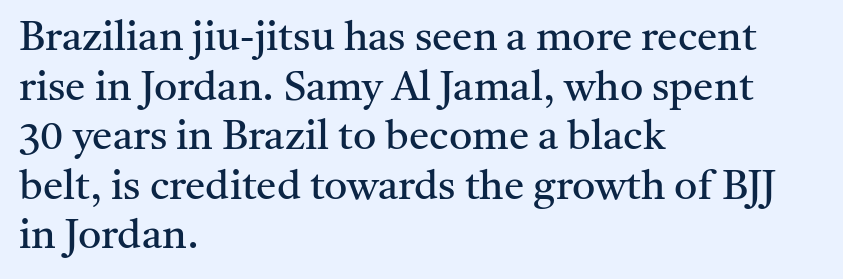
{"serif": "yes", "italic": "no", "bold": "no", "weight": "regular", "width": "normal", "stroke_contrast": "medium", "x_height": "medium", "monospaced": "no", "underline": "no", "align": "left", "line_spacing_ratio": 1.21, "letter_spacing": "normal", "letter_spacing_em": 0.0, "glyph_px": 41}
